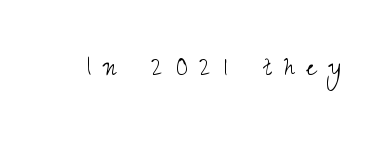
The image shows 29 px light, condensed sans-serif type, upright; set unusually wide letter spacing (+0.44 em), not underlined; medium stroke contrast and a small x-height.
